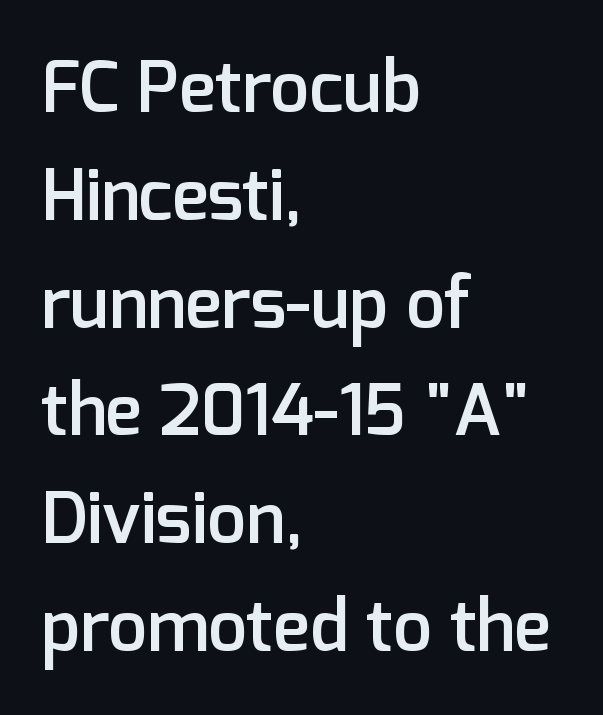
The image shows 70 px semibold sans-serif type, upright; set left-aligned, normal line spacing (1.54x), normal letter spacing, not underlined; low stroke contrast and a medium x-height.
